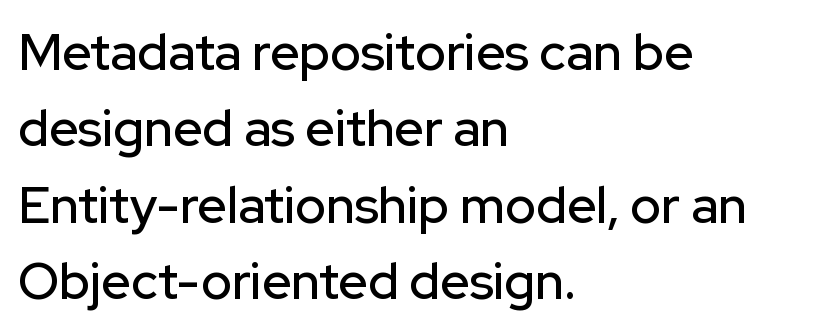
Q: Is the text italic (slanted)? A: No, it is upright.
Q: Is the typeface a serif or a sans-serif typeface? A: Sans-serif.
Q: Is the text underlined? A: No.
Q: How is the paragraph aligned? A: Left-aligned.
Q: Is the spacing between letters normal or unusually wide? A: Normal.
Q: Is the spacing between lines tight, normal or loose? A: Normal.
Q: Width (condensed, normal, or wide)? A: Normal.
Q: Stroke contrast? A: Low.
Q: x-height? A: Medium.
Q: Monospaced? A: No.
